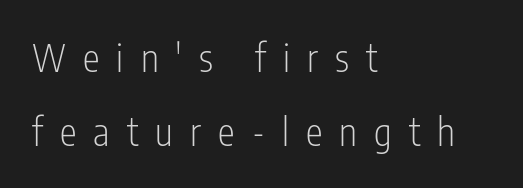
The image shows 38 px light, condensed sans-serif type, upright; set left-aligned, loose line spacing (1.96x), unusually wide letter spacing (+0.45 em), not underlined; low stroke contrast and a medium x-height.
